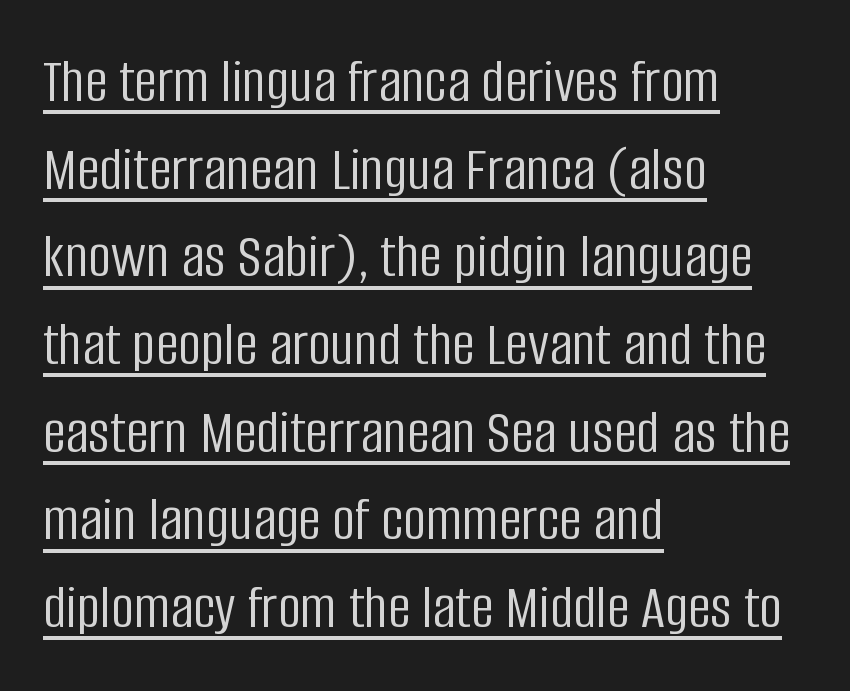
Q: Is the text bold? A: No.
Q: Is the text italic (slanted)? A: No, it is upright.
Q: Is the typeface a serif or a sans-serif typeface? A: Sans-serif.
Q: Is the text underlined? A: Yes.
Q: How is the paragraph aligned? A: Left-aligned.
Q: Is the spacing between letters normal or unusually wide? A: Normal.
Q: Is the spacing between lines tight, normal or loose? A: Normal.
Q: Width (condensed, normal, or wide)? A: Condensed.
Q: Stroke contrast? A: Low.
Q: x-height? A: Large.
Q: Monospaced? A: No.
